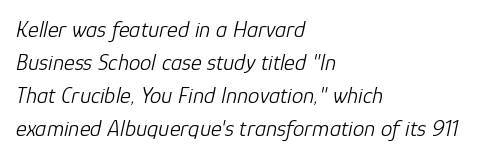
The image shows 23 px text type, italic (leaning right); set left-aligned, normal line spacing (1.44x), normal letter spacing, not underlined.
